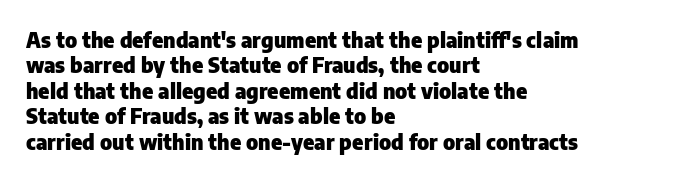
{"italic": "no", "bold": "yes", "underline": "no", "align": "left", "line_spacing_ratio": 1.21, "letter_spacing": "normal", "letter_spacing_em": 0.0, "glyph_px": 21}
